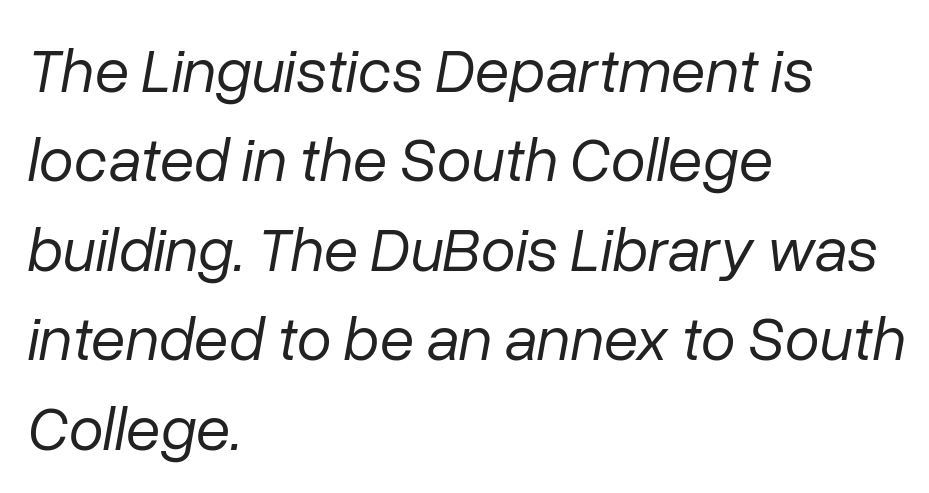
The image shows 63 px regular-weight type, italic (leaning right); set left-aligned, normal line spacing (1.42x), normal letter spacing, not underlined; low stroke contrast and a medium x-height.
